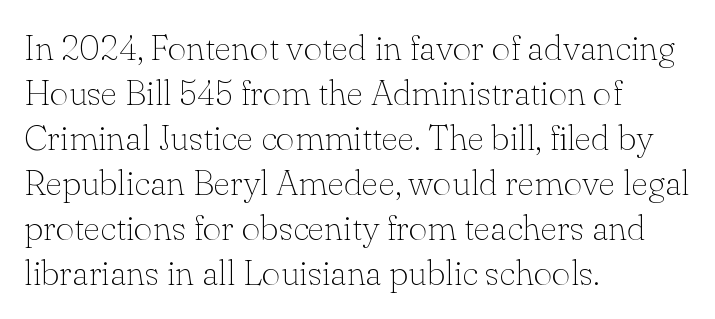
{"serif": "yes", "italic": "no", "bold": "no", "weight": "thin", "width": "normal", "stroke_contrast": "low", "x_height": "small", "monospaced": "no", "underline": "no", "align": "left", "line_spacing": "normal", "line_spacing_ratio": 1.25, "letter_spacing": "normal", "letter_spacing_em": 0.0, "glyph_px": 36}
